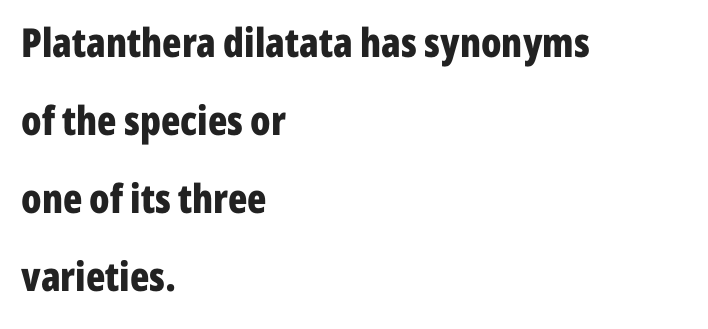
{"serif": "no", "italic": "no", "bold": "yes", "weight": "bold", "width": "condensed", "stroke_contrast": "low", "x_height": "medium", "monospaced": "no", "underline": "no", "align": "left", "line_spacing": "loose", "line_spacing_ratio": 1.95, "letter_spacing": "normal", "letter_spacing_em": 0.0, "glyph_px": 40}
